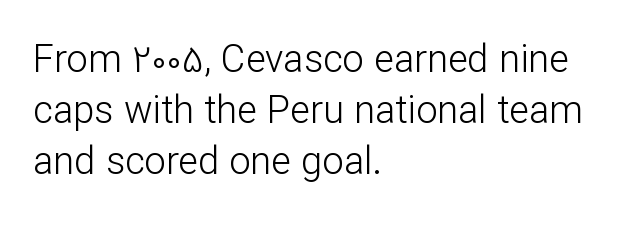
This rendering features lettering with no underline. A typesetter would call this proportional, since set widths differ per character. Check where the strokes stop: nothing finishes them off — pure sans. Typeset ragged right — the left edge is the straight one. In terms of leading, this rendering sits right in the middle. The strokes are not fattened; the text isn't bold.
